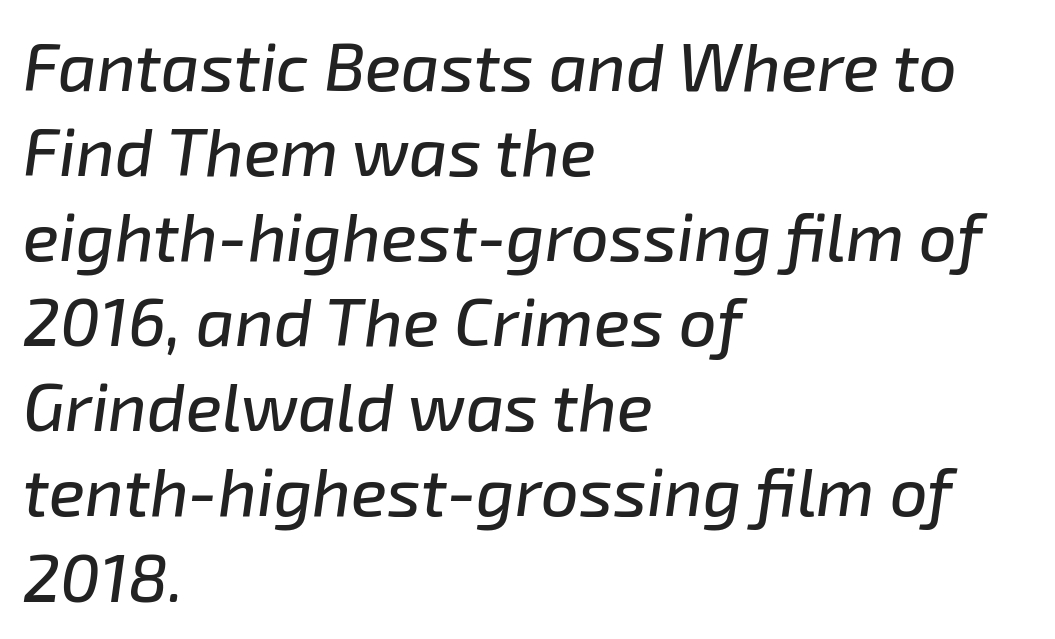
The image shows 67 px text type, italic (leaning right); set left-aligned, normal line spacing (1.27x), normal letter spacing, not underlined; low stroke contrast and a medium x-height.
